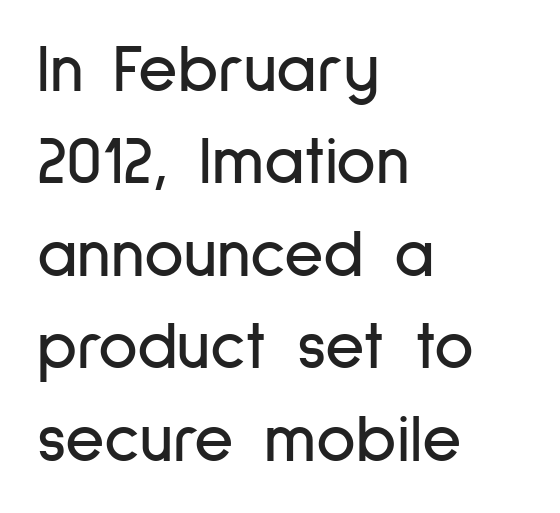
{"serif": "no", "italic": "no", "width": "condensed", "stroke_contrast": "low", "x_height": "medium", "monospaced": "no", "underline": "no", "align": "left", "line_spacing": "normal", "line_spacing_ratio": 1.36, "letter_spacing": "normal", "letter_spacing_em": 0.0, "glyph_px": 68}
